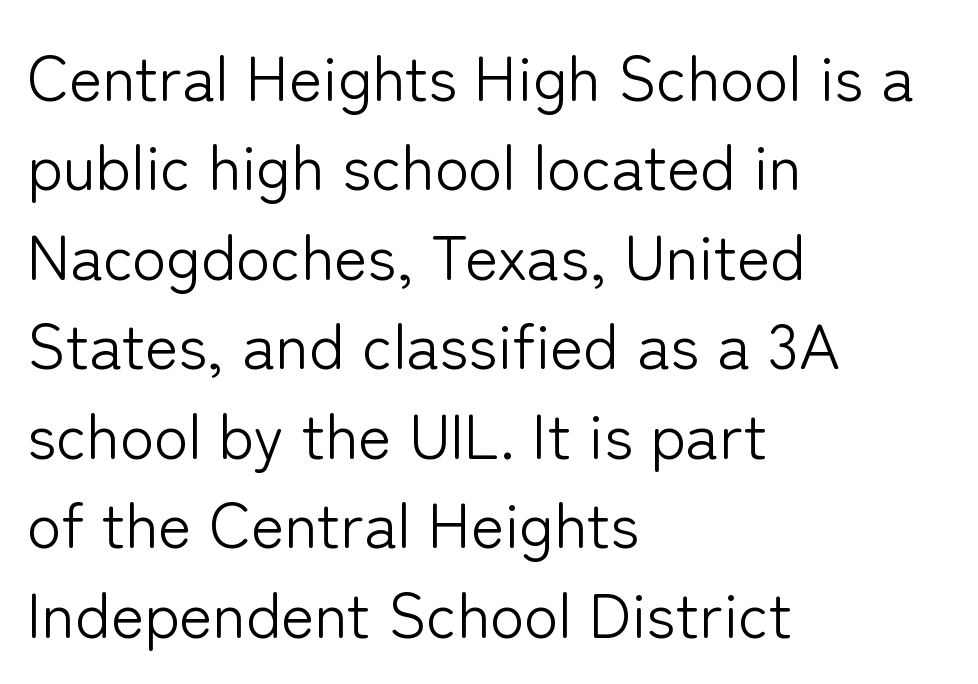
{"serif": "no", "italic": "no", "bold": "no", "weight": "light", "width": "normal", "stroke_contrast": "low", "x_height": "medium", "monospaced": "no", "underline": "no", "align": "left", "line_spacing": "normal", "line_spacing_ratio": 1.42, "letter_spacing": "normal", "letter_spacing_em": 0.0, "glyph_px": 63}
